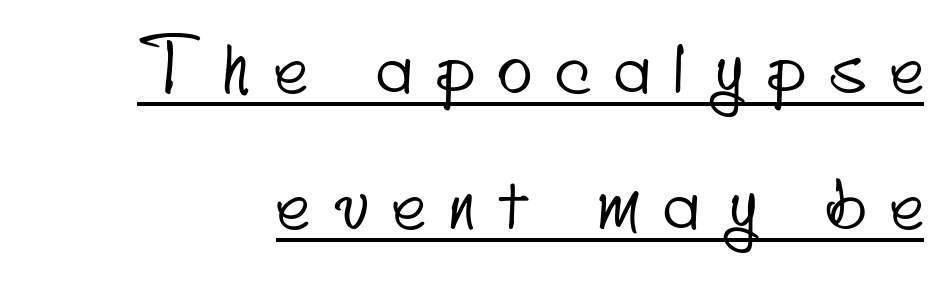
Q: Is the typeface a serif or a sans-serif typeface? A: Sans-serif.
Q: Is the text underlined? A: Yes.
Q: Is the spacing between letters normal or unusually wide? A: Unusually wide.
Q: Width (condensed, normal, or wide)? A: Condensed.
Q: Stroke contrast? A: Low.
Q: x-height? A: Small.
Q: Monospaced? A: No.
